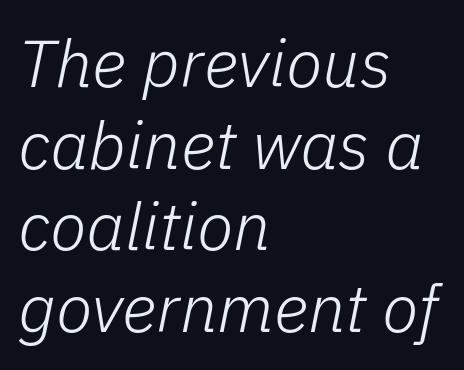
Caption: standard tracking, unaltered. Heaviness? Minimal to ordinary, like unemphasized prose. Think of a printed novel: that variable character pitch is what you see here. Which margin do the lines hug? The left one — the right edge is uneven. The baseline area is clear. The glyphs look as if they've been sheared to an angle.
